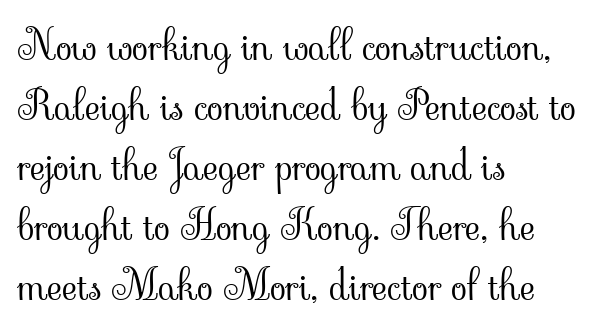
The image shows 42 px light serif type, upright; set left-aligned, normal line spacing (1.43x), normal letter spacing, not underlined; low stroke contrast and a small x-height.
